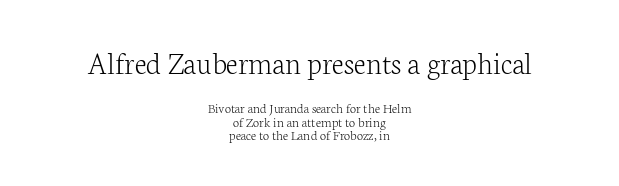
Here the designer chose a conventional face with non-uniform glyph widths. Observe the ordinary spacing: letters are neighbours, not strangers. Style check: upright. Does the type have serifs? Yes, each stem ends in a small foot.
